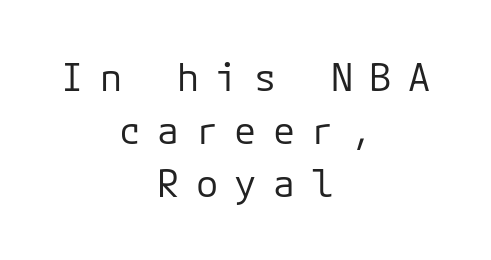
{"serif": "no", "italic": "no", "bold": "no", "weight": "regular", "width": "normal", "stroke_contrast": "low", "x_height": "medium", "underline": "no", "align": "center", "line_spacing": "normal", "line_spacing_ratio": 1.43, "letter_spacing": "wide", "letter_spacing_em": 0.44, "glyph_px": 37}
